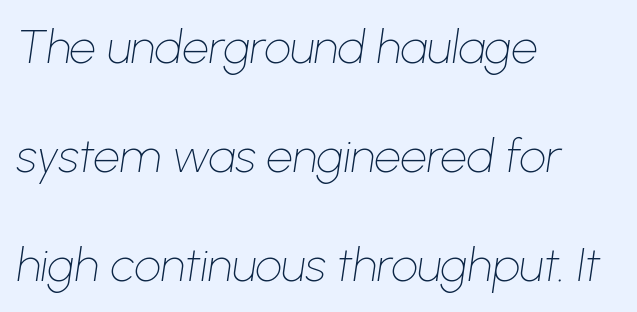
The image shows 47 px thin type, italic (leaning right); set left-aligned, loose line spacing (2.32x), normal letter spacing, not underlined; low stroke contrast and a medium x-height.
